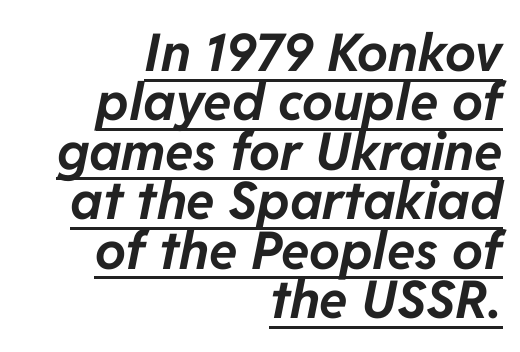
The image shows 52 px bold type, italic (leaning right); set right-aligned, tight line spacing (0.95x), normal letter spacing, underlined; low stroke contrast and a medium x-height.
